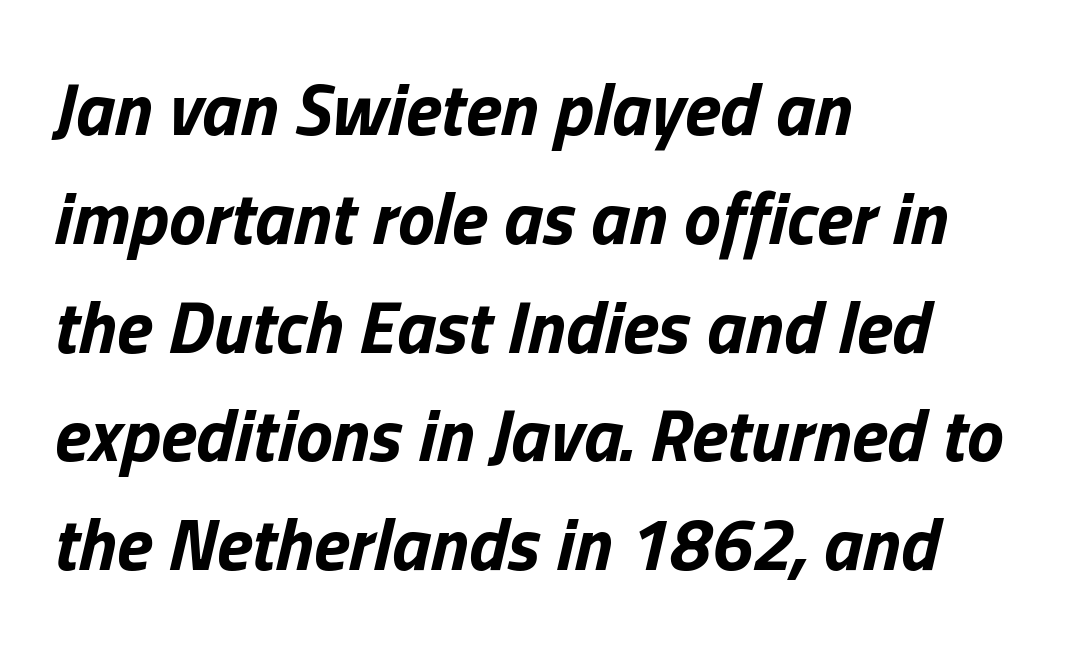
{"italic": "yes", "lean": "right", "slant_degrees": 13, "bold": "yes", "weight": "bold", "width": "normal", "stroke_contrast": "low", "x_height": "medium", "monospaced": "no", "underline": "no", "align": "left", "line_spacing": "normal", "line_spacing_ratio": 1.47, "letter_spacing": "normal", "letter_spacing_em": 0.0, "glyph_px": 74}
